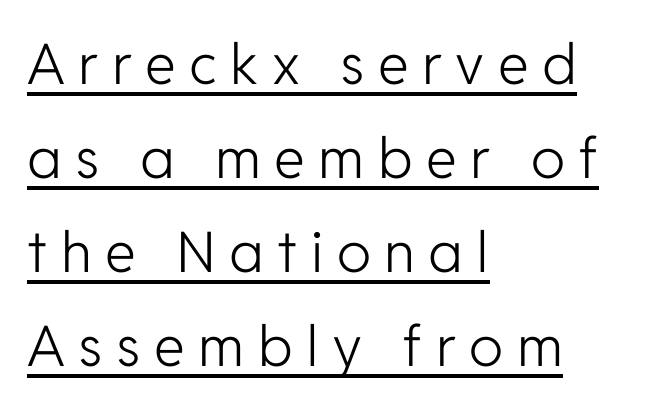
{"serif": "no", "italic": "no", "bold": "no", "weight": "light", "width": "normal", "stroke_contrast": "low", "x_height": "medium", "monospaced": "no", "underline": "yes", "align": "left", "line_spacing": "normal", "line_spacing_ratio": 1.68, "letter_spacing": "wide", "letter_spacing_em": 0.24, "glyph_px": 56}
